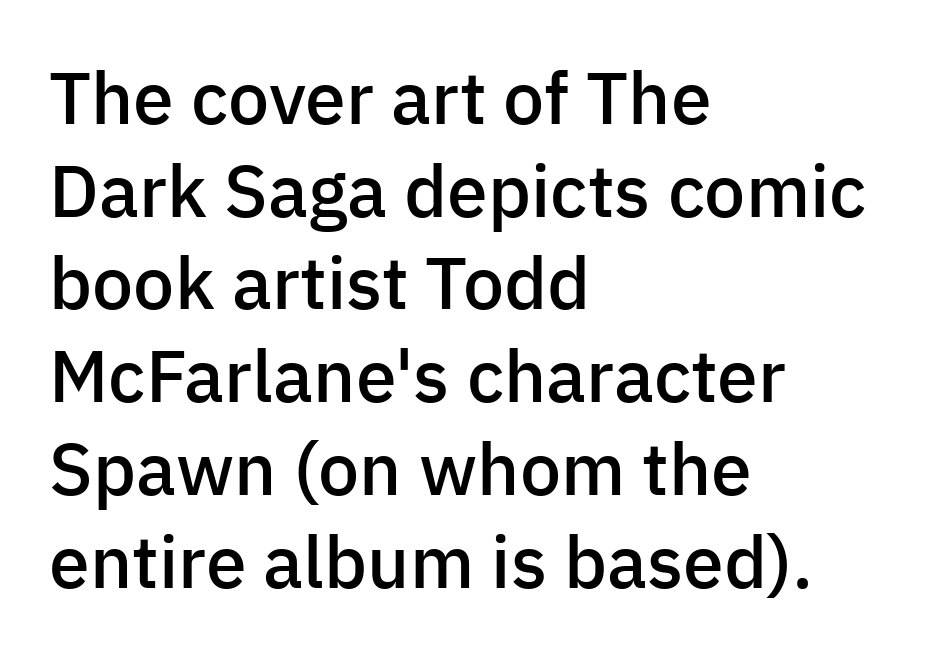
Do the characters align in a grid? No, the font is proportional. The letters sit at their default tracking, neither squeezed nor spread. This is the regular roman posture of the typeface. Serifs: no, the terminals of the letterforms are clean. The text block is weighted toward the left margin, trailing off unevenly rightward. Regular leading.
